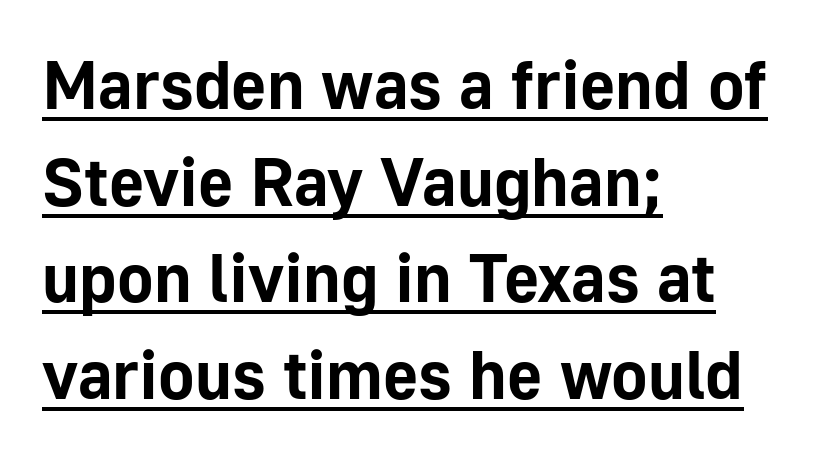
Q: Is the text bold? A: Yes.
Q: Is the text italic (slanted)? A: No, it is upright.
Q: Is the typeface a serif or a sans-serif typeface? A: Sans-serif.
Q: Is the text underlined? A: Yes.
Q: How is the paragraph aligned? A: Left-aligned.
Q: Is the spacing between letters normal or unusually wide? A: Normal.
Q: Is the spacing between lines tight, normal or loose? A: Normal.
Q: Width (condensed, normal, or wide)? A: Normal.
Q: Stroke contrast? A: Low.
Q: x-height? A: Medium.
Q: Monospaced? A: No.
